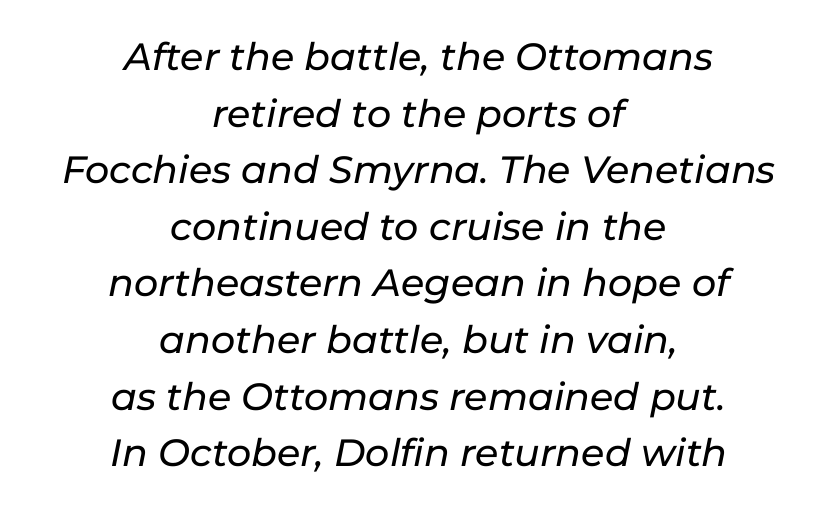
Q: Is the text italic (slanted)? A: Yes, it leans right by about 11 degrees.
Q: Is the text underlined? A: No.
Q: How is the paragraph aligned? A: Centered.
Q: Is the spacing between letters normal or unusually wide? A: Normal.
Q: Is the spacing between lines tight, normal or loose? A: Normal.
Q: Width (condensed, normal, or wide)? A: Normal.
Q: Stroke contrast? A: Low.
Q: x-height? A: Medium.
Q: Monospaced? A: No.
